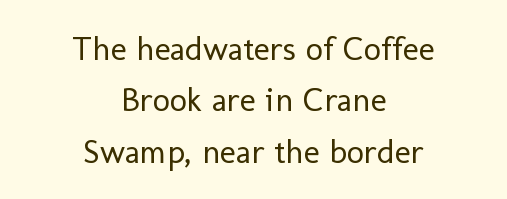
Q: Is the text bold? A: No.
Q: Is the text italic (slanted)? A: No, it is upright.
Q: Is the typeface a serif or a sans-serif typeface? A: Sans-serif.
Q: Is the text underlined? A: No.
Q: How is the paragraph aligned? A: Centered.
Q: Is the spacing between letters normal or unusually wide? A: Normal.
Q: Is the spacing between lines tight, normal or loose? A: Normal.
Q: Width (condensed, normal, or wide)? A: Normal.
Q: Stroke contrast? A: Low.
Q: x-height? A: Medium.
Q: Monospaced? A: No.
